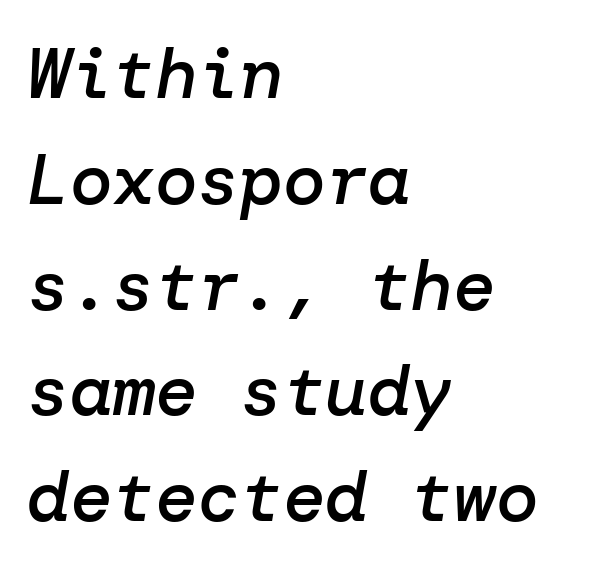
Notice the strokes are somewhat thickened but not fully heavy: this is a semibold. Would a proofreader flag this as italicized? Yes. The gaps between neighbouring characters are ordinary and unremarkable. The line-height multiplier appears to be the usual default.
